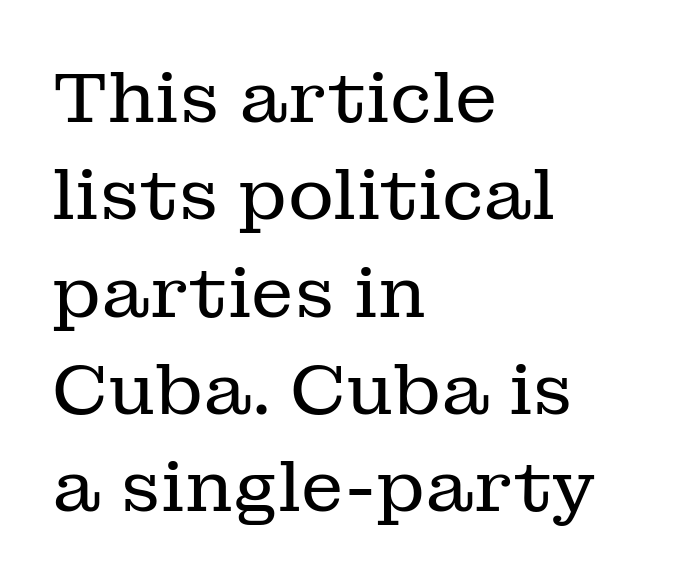
Type without underlining. Looks like regular typesetting: each glyph gets only the width it needs. The lines in this sample share a left origin and differ only in where they stop. Designer's note — italics off, roman on. The weight would be labelled regular, book, light, or lighter still.
